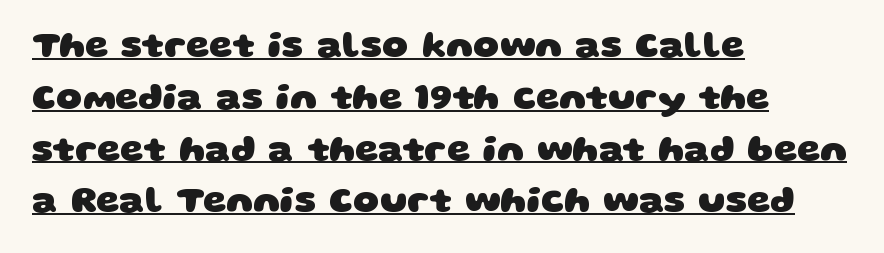
Q: Is the text bold? A: Yes.
Q: Is the typeface a serif or a sans-serif typeface? A: Sans-serif.
Q: Is the text underlined? A: Yes.
Q: How is the paragraph aligned? A: Left-aligned.
Q: Is the spacing between letters normal or unusually wide? A: Normal.
Q: Is the spacing between lines tight, normal or loose? A: Normal.
Q: Width (condensed, normal, or wide)? A: Wide.
Q: Stroke contrast? A: Low.
Q: x-height? A: Large.
Q: Monospaced? A: No.
